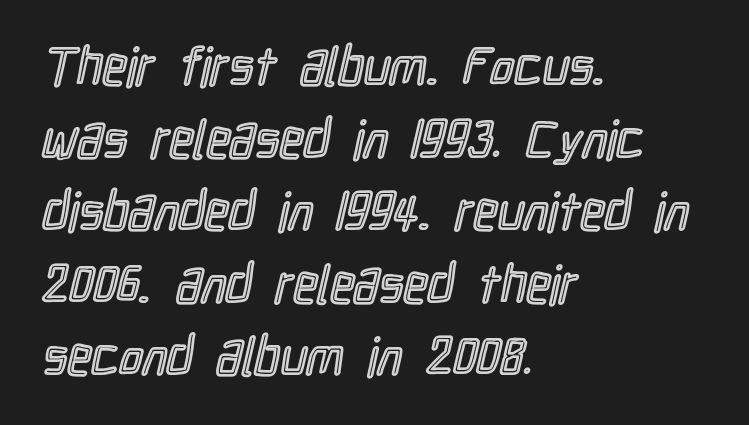
The image shows 53 px condensed type; set left-aligned, normal line spacing (1.37x), normal letter spacing, not underlined; a medium x-height.
